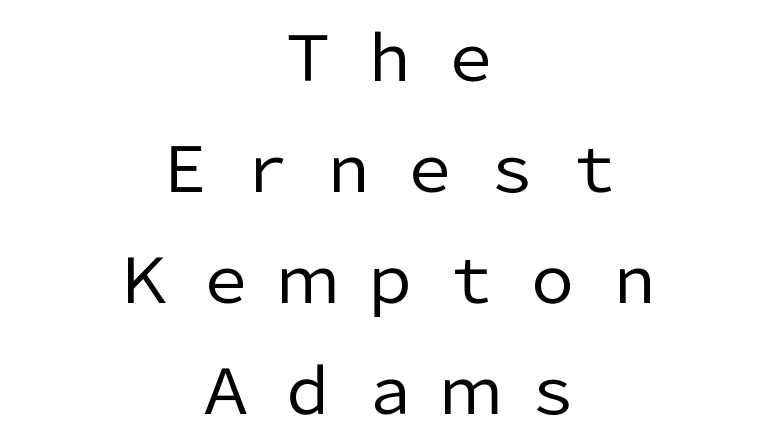
Heft: none added — not bold. Unlike italic type, these characters show no tilt at all. The compositor balanced each line on the midline. The passage shown is typed in a proportional face where columns would drift. The letters carry no serifs — their stems end cleanly without finishing strokes.
